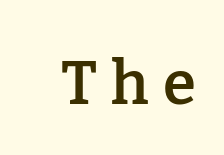
Q: Is the text bold? A: Semi-bold.
Q: Is the text italic (slanted)? A: No, it is upright.
Q: Is the typeface a serif or a sans-serif typeface? A: Serif.
Q: Is the text underlined? A: No.
Q: Is the spacing between letters normal or unusually wide? A: Unusually wide.
Q: Width (condensed, normal, or wide)? A: Normal.
Q: Stroke contrast? A: Low.
Q: x-height? A: Medium.
Q: Monospaced? A: No.
